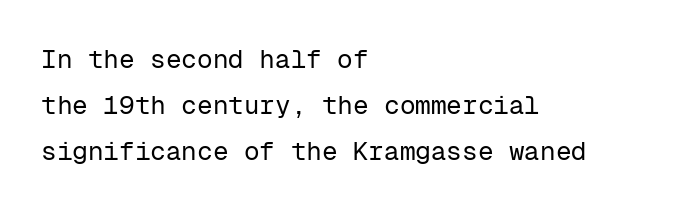
{"italic": "no", "bold": "no", "underline": "no", "align": "left", "line_spacing_ratio": 1.77, "letter_spacing": "normal", "letter_spacing_em": 0.0, "glyph_px": 26}
